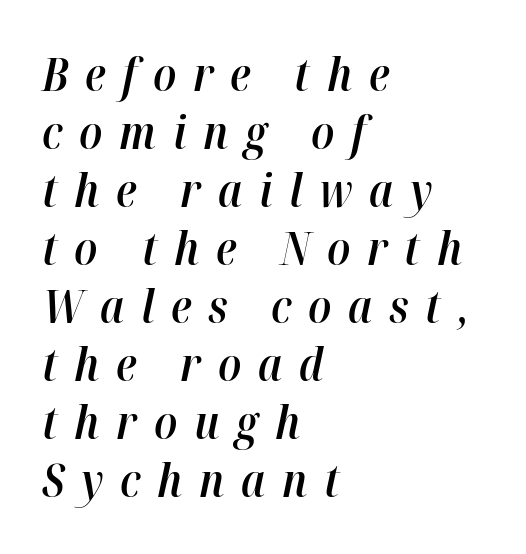
Q: Is the text bold? A: Semi-bold.
Q: Is the text italic (slanted)? A: Yes, it leans right by about 12 degrees.
Q: Is the text underlined? A: No.
Q: How is the paragraph aligned? A: Left-aligned.
Q: Is the spacing between letters normal or unusually wide? A: Unusually wide.
Q: Is the spacing between lines tight, normal or loose? A: Normal.
Q: Width (condensed, normal, or wide)? A: Normal.
Q: Stroke contrast? A: High.
Q: x-height? A: Medium.
Q: Monospaced? A: No.
